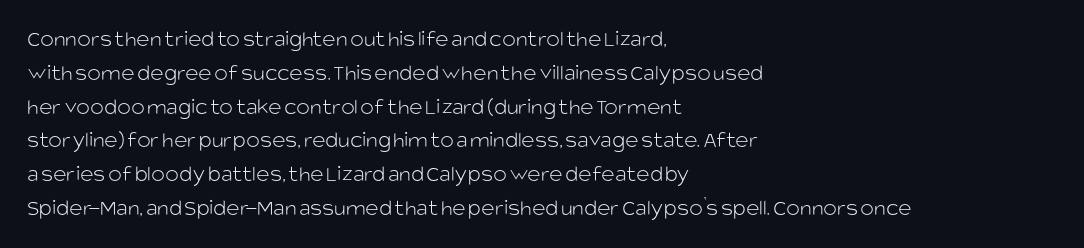
{"italic": "no", "bold": "no", "underline": "no", "align": "left", "line_spacing": "normal", "line_spacing_ratio": 1.47, "letter_spacing": "normal", "letter_spacing_em": 0.0, "glyph_px": 23}
